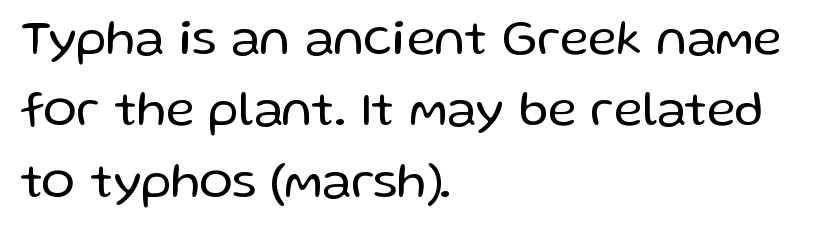
The image shows 50 px regular-weight sans-serif type, upright; set left-aligned, normal line spacing (1.43x), normal letter spacing, not underlined; low stroke contrast and a medium x-height.
